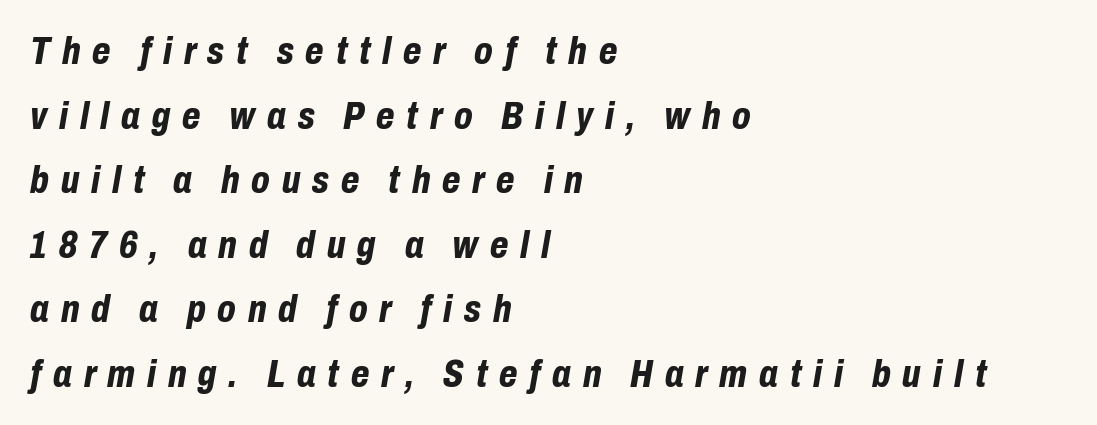
{"italic": "yes", "lean": "right", "slant_degrees": 10, "bold": "yes", "weight": "bold", "width": "condensed", "stroke_contrast": "low", "x_height": "medium", "monospaced": "no", "underline": "no", "align": "left", "line_spacing": "normal", "line_spacing_ratio": 1.7, "letter_spacing": "wide", "letter_spacing_em": 0.31, "glyph_px": 38}
